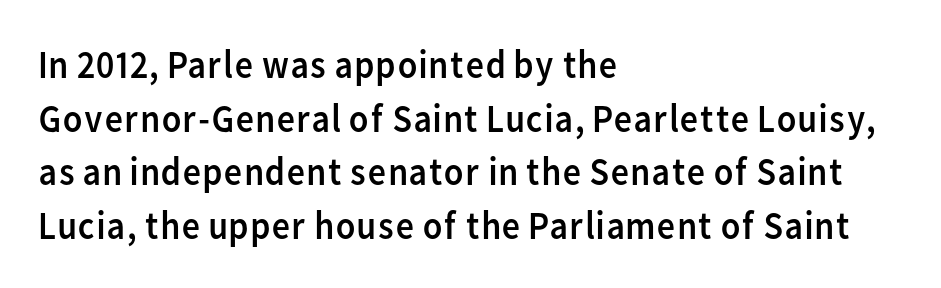
{"serif": "no", "italic": "no", "bold": "no", "weight": "regular", "width": "normal", "stroke_contrast": "low", "x_height": "medium", "monospaced": "no", "underline": "no", "align": "left", "line_spacing": "normal", "line_spacing_ratio": 1.34, "letter_spacing": "normal", "letter_spacing_em": 0.0, "glyph_px": 40}
